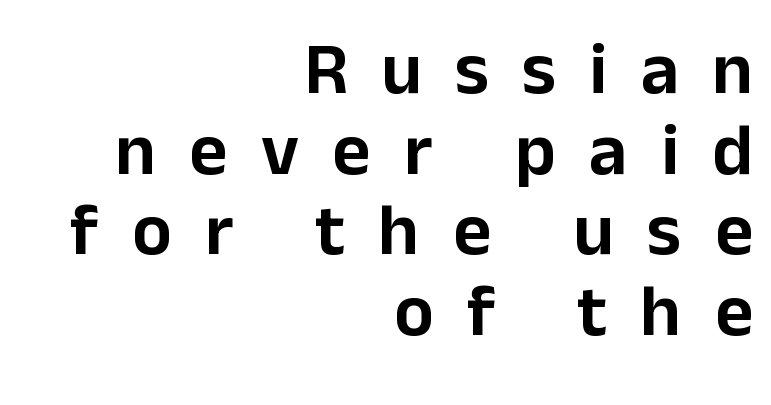
Q: Is the text italic (slanted)? A: No, it is upright.
Q: Is the typeface a serif or a sans-serif typeface? A: Sans-serif.
Q: Is the text underlined? A: No.
Q: How is the paragraph aligned? A: Right-aligned.
Q: Is the spacing between letters normal or unusually wide? A: Unusually wide.
Q: Is the spacing between lines tight, normal or loose? A: Tight.
Q: Width (condensed, normal, or wide)? A: Normal.
Q: Stroke contrast? A: Low.
Q: x-height? A: Medium.
Q: Monospaced? A: No.
